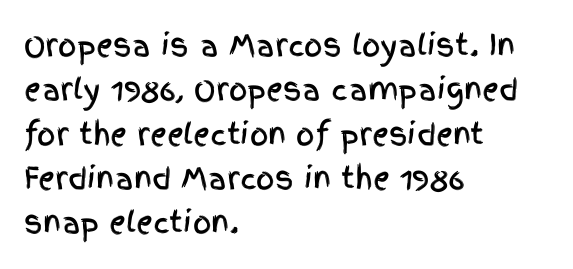
Q: Is the text italic (slanted)? A: No, it is upright.
Q: Is the typeface a serif or a sans-serif typeface? A: Sans-serif.
Q: Is the text underlined? A: No.
Q: How is the paragraph aligned? A: Left-aligned.
Q: Is the spacing between letters normal or unusually wide? A: Normal.
Q: Is the spacing between lines tight, normal or loose? A: Normal.
Q: Width (condensed, normal, or wide)? A: Condensed.
Q: x-height? A: Large.
Q: Monospaced? A: No.
